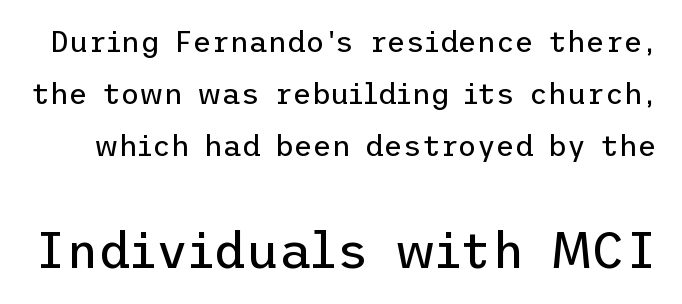
The image shows 50 px regular-weight sans-serif type, upright; set line spacing 1.8x, normal letter spacing, not underlined; the second (bottom) block is 1.72x larger; low stroke contrast and a medium x-height.
